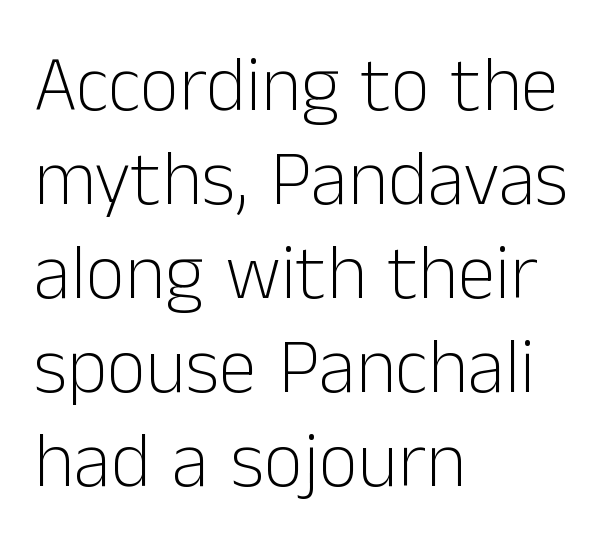
The image shows 77 px light sans-serif type, upright; set left-aligned, line spacing 1.22x, normal letter spacing, not underlined; low stroke contrast and a medium x-height.
